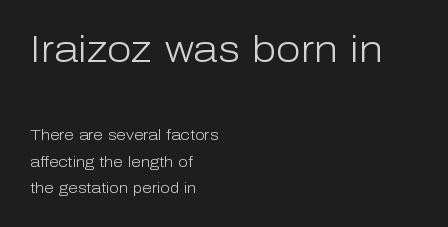
Style check: upright. These lines are composed in type without serifs. Line spacing here is loose. The passage shown is typed in a proportional face where columns would drift. Words float on clear page, feet unadorned.
